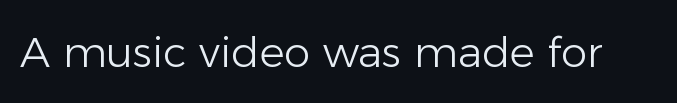
The image shows 42 px light sans-serif type, upright; set normal letter spacing, not underlined; low stroke contrast and a medium x-height.
